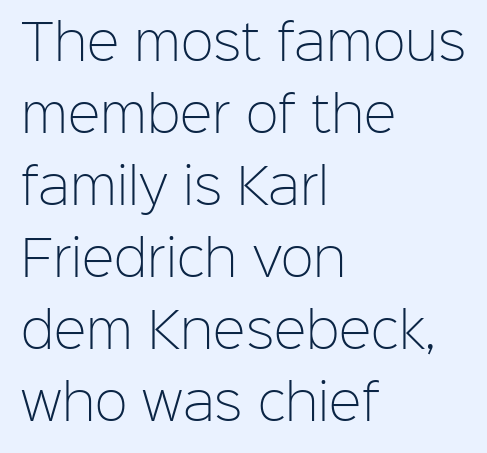
Stems here are at most as thick as an everyday book face. The face used here is proportionally spaced, like ordinary book or web type. Characters follow at the spacing the type designer built in. Alignment: flush left. Descender tails drop into unmarked territory. Unlike a traditional serif, this face leaves its strokes unadorned.
